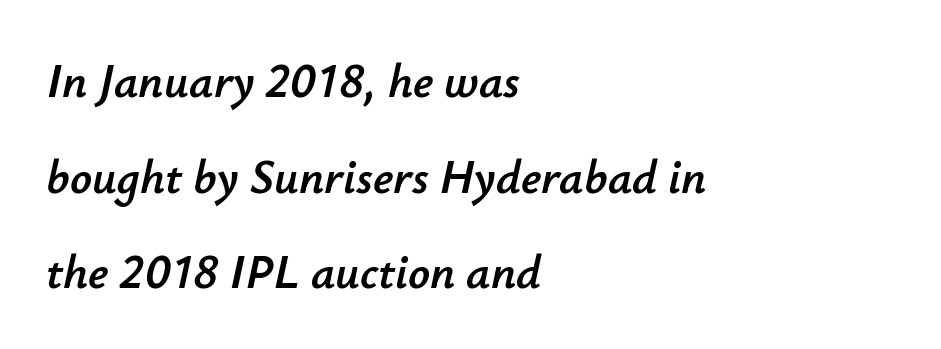
Q: Is the text italic (slanted)? A: Yes, it leans right by about 12 degrees.
Q: Is the text underlined? A: No.
Q: How is the paragraph aligned? A: Left-aligned.
Q: Is the spacing between letters normal or unusually wide? A: Normal.
Q: Is the spacing between lines tight, normal or loose? A: Loose.
Q: Width (condensed, normal, or wide)? A: Normal.
Q: Stroke contrast? A: Low.
Q: x-height? A: Small.
Q: Monospaced? A: No.
